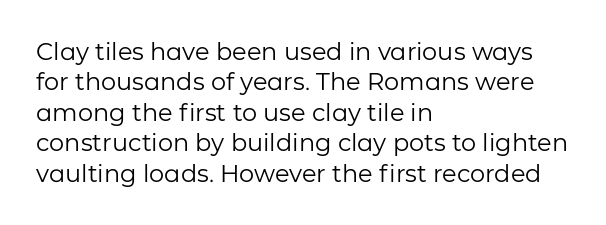
The type sits square on the baseline with zero lean. Only glyphs here, with clear space below each row. This sample is left-justified, so line endings fall wherever the words run out. Nothing unusual about the tracking: characters are spaced as the font intends. No extra ink here — the face is not bold.
